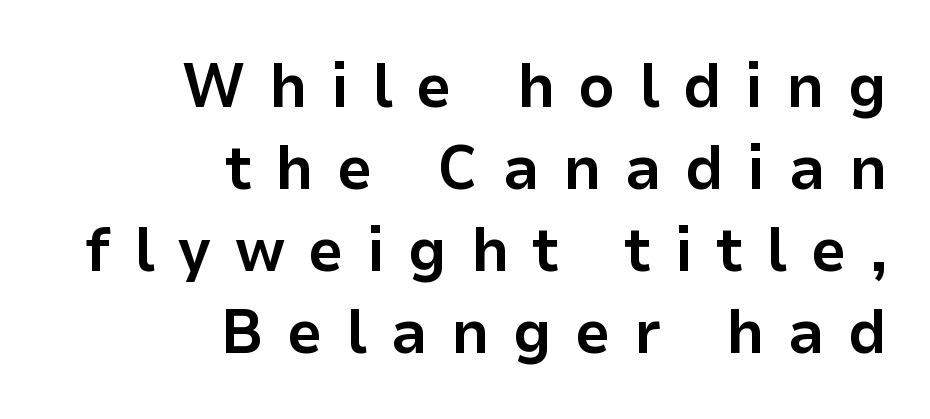
The image shows 63 px bold sans-serif type, upright; set right-aligned, normal line spacing (1.3x), unusually wide letter spacing (+0.37 em), not underlined; low stroke contrast and a medium x-height.
